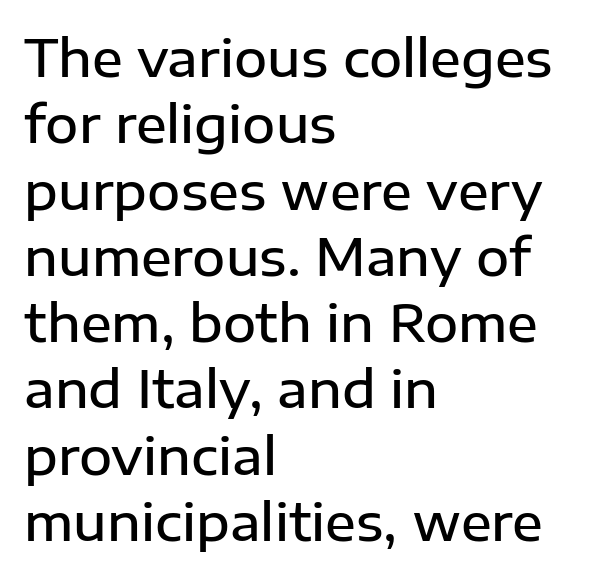
Q: Is the text bold? A: Semi-bold.
Q: Is the text italic (slanted)? A: No, it is upright.
Q: Is the typeface a serif or a sans-serif typeface? A: Sans-serif.
Q: Is the text underlined? A: No.
Q: How is the paragraph aligned? A: Left-aligned.
Q: Is the spacing between letters normal or unusually wide? A: Normal.
Q: Is the spacing between lines tight, normal or loose? A: Normal.
Q: Width (condensed, normal, or wide)? A: Normal.
Q: Stroke contrast? A: Low.
Q: x-height? A: Medium.
Q: Monospaced? A: No.
